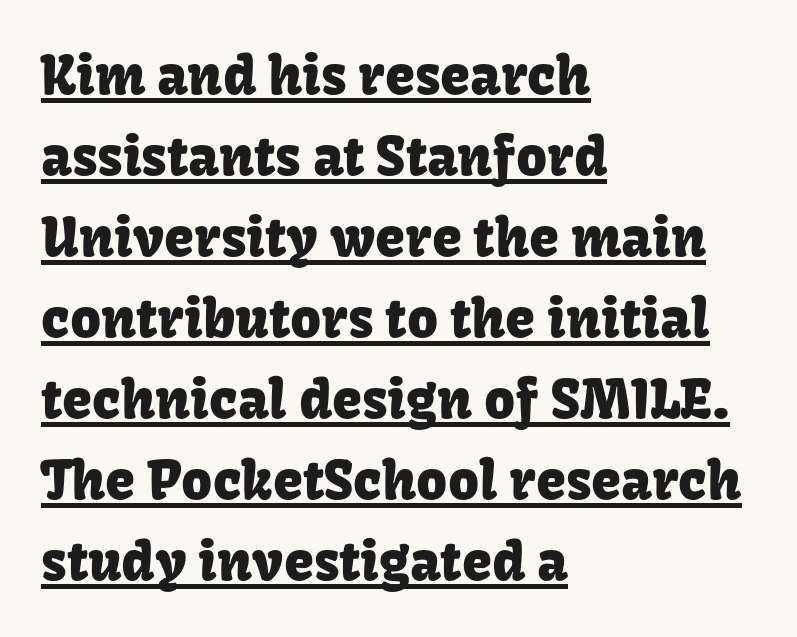
Q: Is the text italic (slanted)? A: No, it is upright.
Q: Is the typeface a serif or a sans-serif typeface? A: Sans-serif.
Q: Is the text underlined? A: Yes.
Q: How is the paragraph aligned? A: Left-aligned.
Q: Is the spacing between letters normal or unusually wide? A: Normal.
Q: Is the spacing between lines tight, normal or loose? A: Normal.
Q: Width (condensed, normal, or wide)? A: Normal.
Q: Stroke contrast? A: Low.
Q: x-height? A: Medium.
Q: Monospaced? A: No.
